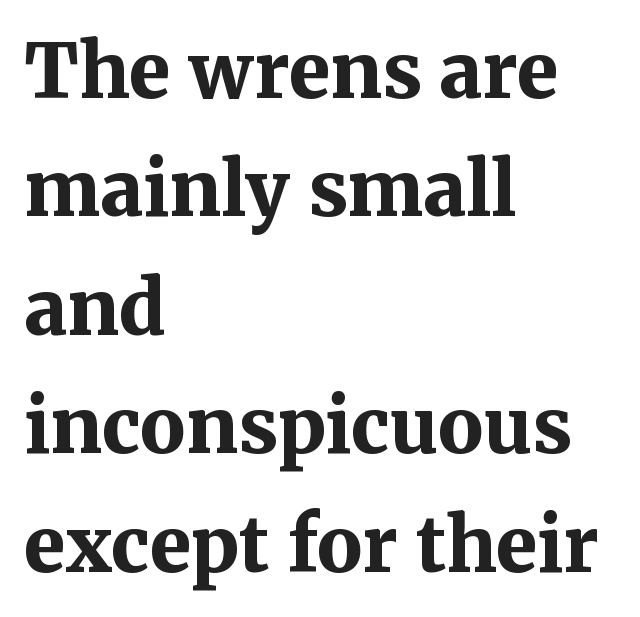
The tracking reads as untouched default to a designer's eye. These lines sit exactly where default settings would place them. Descender tails drop into unmarked territory. Its strokes are broad and dark, the hallmark of bold type.
